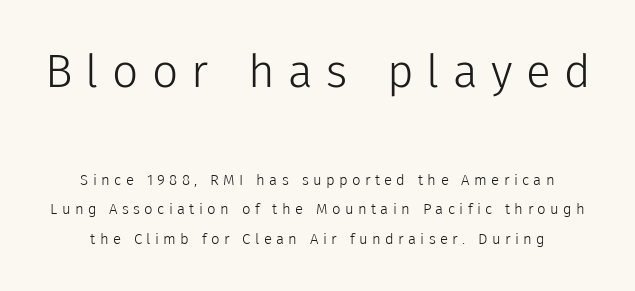
The image shows 46 px light sans-serif type, upright; set loose line spacing (1.96x), unusually wide letter spacing (+0.29 em), not underlined; the first (top) block is 3.07x larger; low stroke contrast and a medium x-height.
